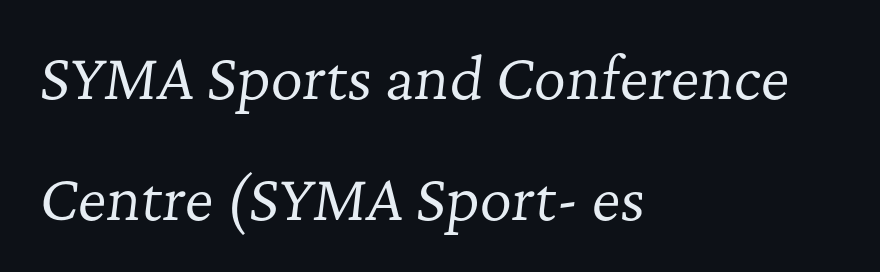
Q: Is the text bold? A: No.
Q: Is the text italic (slanted)? A: Yes, it leans right by about 7 degrees.
Q: Is the typeface a serif or a sans-serif typeface? A: Serif.
Q: Is the text underlined? A: No.
Q: How is the paragraph aligned? A: Left-aligned.
Q: Is the spacing between letters normal or unusually wide? A: Normal.
Q: Is the spacing between lines tight, normal or loose? A: Loose.
Q: Width (condensed, normal, or wide)? A: Normal.
Q: Stroke contrast? A: Low.
Q: x-height? A: Medium.
Q: Monospaced? A: No.
